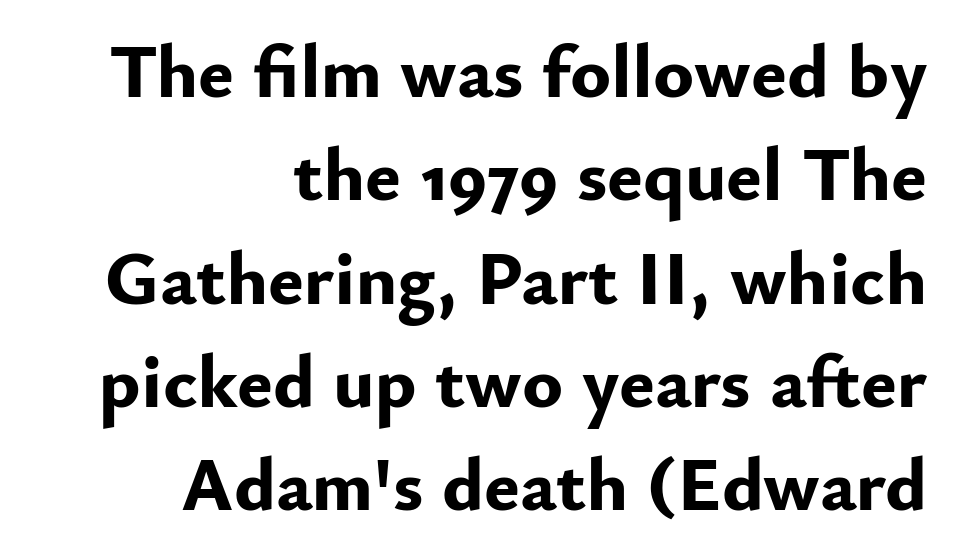
Does the leading feel generous? No, just average. Descenders are the only things crossing below the line. Spacing verdict: proportional, widths tailored to each character. Typesetter's note: full bold, strokes at maximum text heaviness. Upright lettering throughout. The paragraph has a hard right edge and a soft left edge.
